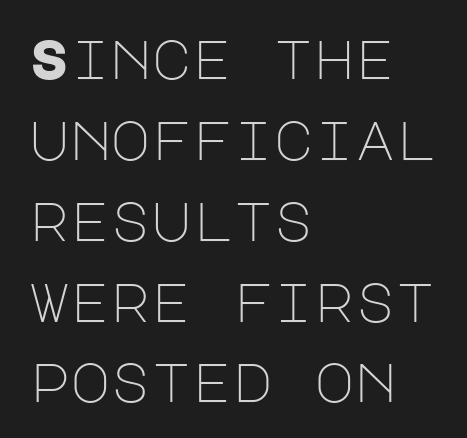
The rows are spaced the way most documents space them. Are there feet on the stems? There aren't — it's a sans. Plain, unruled lines of type. Left-aligned paragraph, ragged on the right.
